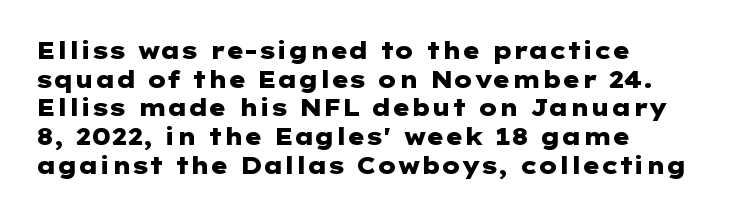
The image shows 23 px bold type, upright; set normal line spacing (1.25x), normal letter spacing, not underlined.
